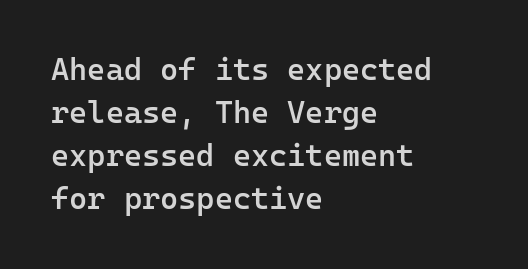
Bold? Not quite — semibold, heavier than regular but stopping short. Check the space under the baseline: it is left empty. The designer went with a sans here, leaving each stem footless. These lines were composed using upright roman letters.
